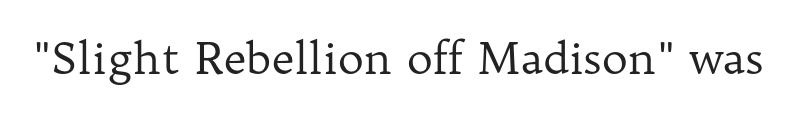
{"serif": "yes", "italic": "no", "bold": "no", "weight": "regular", "width": "normal", "stroke_contrast": "low", "x_height": "medium", "monospaced": "no", "underline": "no", "letter_spacing": "normal", "letter_spacing_em": 0.0, "glyph_px": 44}
